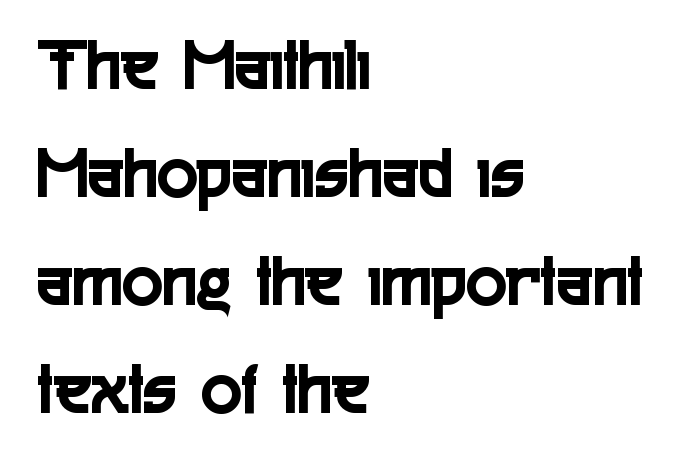
Regular leading. The typesetter chose a ragged-right arrangement here. Think of a printed novel: that variable character pitch is what you see here. The glyphs are unaccompanied by any horizontal stroke below them.
